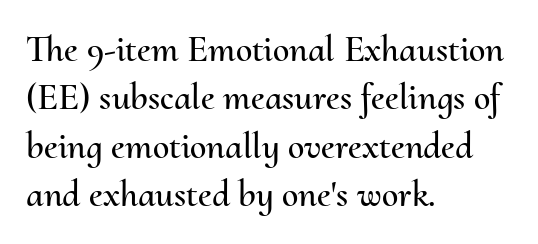
Q: Is the text italic (slanted)? A: No, it is upright.
Q: Is the text underlined? A: No.
Q: How is the paragraph aligned? A: Left-aligned.
Q: Is the spacing between letters normal or unusually wide? A: Normal.
Q: Is the spacing between lines tight, normal or loose? A: Normal.
Q: Width (condensed, normal, or wide)? A: Normal.
Q: Stroke contrast? A: Medium.
Q: x-height? A: Small.
Q: Monospaced? A: No.
